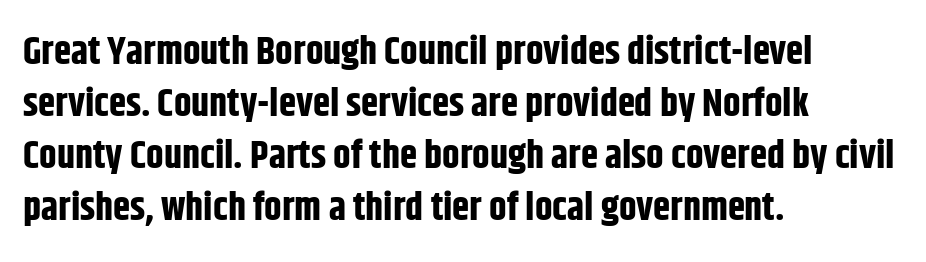
{"serif": "no", "italic": "no", "bold": "yes", "weight": "bold", "width": "condensed", "stroke_contrast": "low", "x_height": "large", "monospaced": "no", "underline": "no", "align": "left", "line_spacing": "normal", "line_spacing_ratio": 1.33, "letter_spacing": "normal", "letter_spacing_em": 0.0, "glyph_px": 39}
